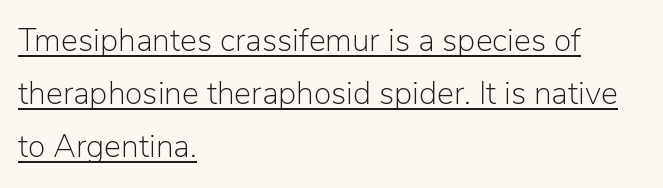
{"serif": "no", "italic": "no", "bold": "no", "weight": "light", "width": "normal", "stroke_contrast": "low", "x_height": "medium", "monospaced": "no", "underline": "yes", "align": "left", "line_spacing": "normal", "line_spacing_ratio": 1.66, "letter_spacing": "normal", "letter_spacing_em": 0.0, "glyph_px": 32}
